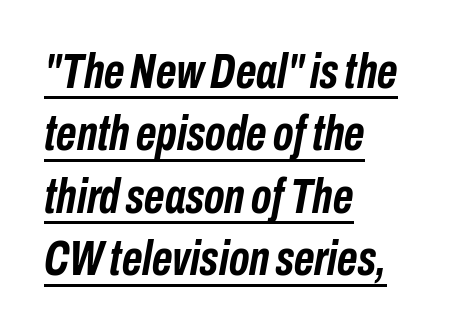
Q: Is the text bold? A: Yes.
Q: Is the text italic (slanted)? A: Yes, it leans right by about 10 degrees.
Q: Is the text underlined? A: Yes.
Q: How is the paragraph aligned? A: Left-aligned.
Q: Is the spacing between letters normal or unusually wide? A: Normal.
Q: Is the spacing between lines tight, normal or loose? A: Normal.
Q: Width (condensed, normal, or wide)? A: Condensed.
Q: Stroke contrast? A: Low.
Q: x-height? A: Medium.
Q: Monospaced? A: No.
